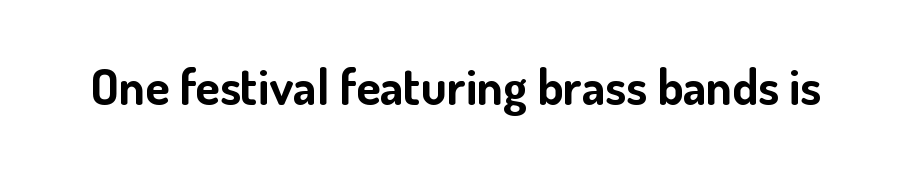
Q: Is the text bold? A: Yes.
Q: Is the text italic (slanted)? A: No, it is upright.
Q: Is the typeface a serif or a sans-serif typeface? A: Sans-serif.
Q: Is the text underlined? A: No.
Q: Is the spacing between letters normal or unusually wide? A: Normal.
Q: Width (condensed, normal, or wide)? A: Normal.
Q: Stroke contrast? A: Low.
Q: x-height? A: Small.
Q: Monospaced? A: No.
